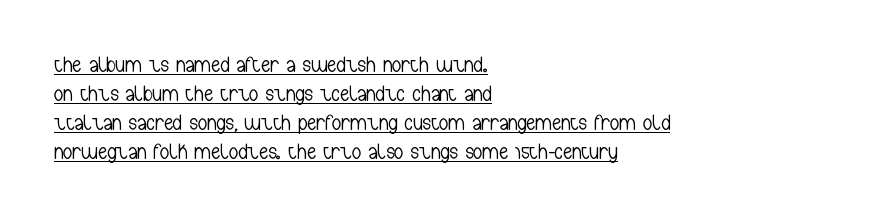
The image shows 23 px text type, upright; set left-aligned, normal line spacing (1.26x), normal letter spacing, underlined.
